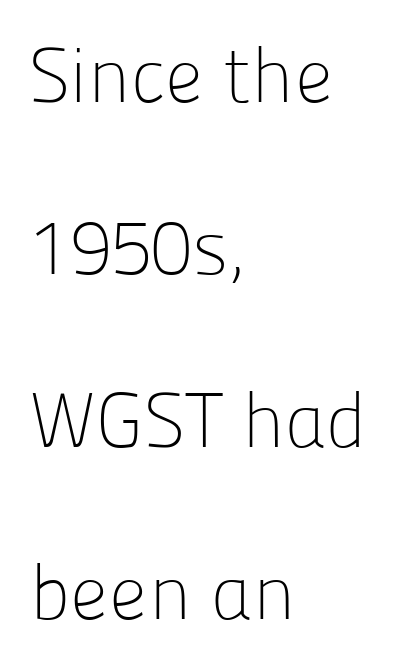
{"serif": "no", "italic": "no", "bold": "no", "weight": "light", "width": "normal", "stroke_contrast": "low", "x_height": "medium", "monospaced": "no", "underline": "no", "align": "left", "line_spacing": "loose", "line_spacing_ratio": 2.24, "letter_spacing": "normal", "letter_spacing_em": 0.0, "glyph_px": 77}
